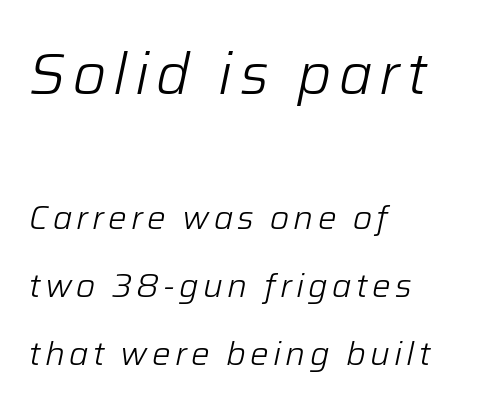
Q: Is the text bold? A: No.
Q: Is the text italic (slanted)? A: Yes, it leans right by about 12 degrees.
Q: Is the text underlined? A: No.
Q: How is the paragraph aligned? A: Left-aligned.
Q: Is the spacing between lines tight, normal or loose? A: Loose.
Q: Which block of text is set in a larger size, the first (top) or the second (bottom)? A: The first (top) one.
Q: Width (condensed, normal, or wide)? A: Normal.
Q: Stroke contrast? A: Low.
Q: x-height? A: Medium.
Q: Monospaced? A: No.
